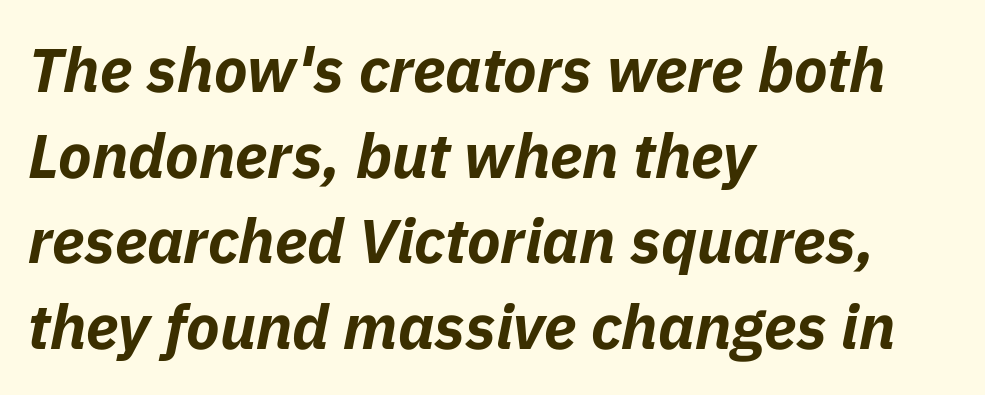
The passage is arranged the way most books set body copy — flush left. These lines sit exactly where default settings would place them. Descender tails drop into unmarked territory. Each word holds together tightly as a unit, with standard inter-letter gaps.
